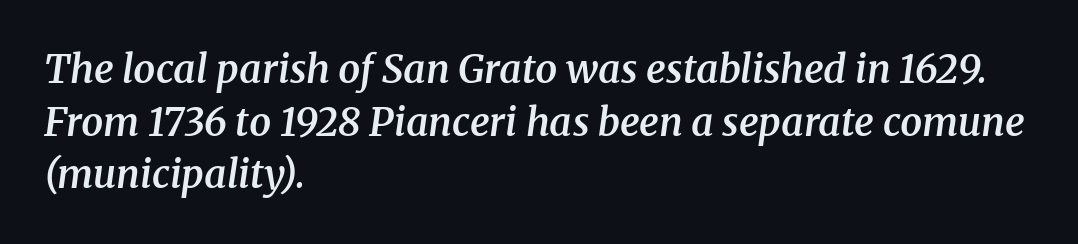
{"serif": "yes", "italic": "yes", "lean": "right", "slant_degrees": 8, "bold": "semi", "weight": "semibold", "width": "normal", "stroke_contrast": "medium", "x_height": "medium", "monospaced": "no", "underline": "no", "align": "left", "line_spacing": "normal", "line_spacing_ratio": 1.35, "letter_spacing": "normal", "letter_spacing_em": 0.0, "glyph_px": 39}
